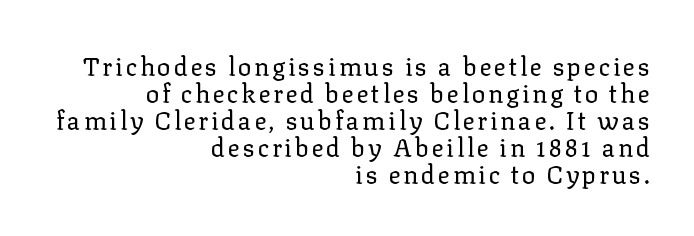
Tall strokes in this sample are plumb rather than angled. Caption: multi-line text, flush right, ragged left. The typeface has the unassuming heft of standard copy or less. The space beneath each line is pristine and unruled. Notice how descenders almost collide with the ascenders below — that's tight leading.
